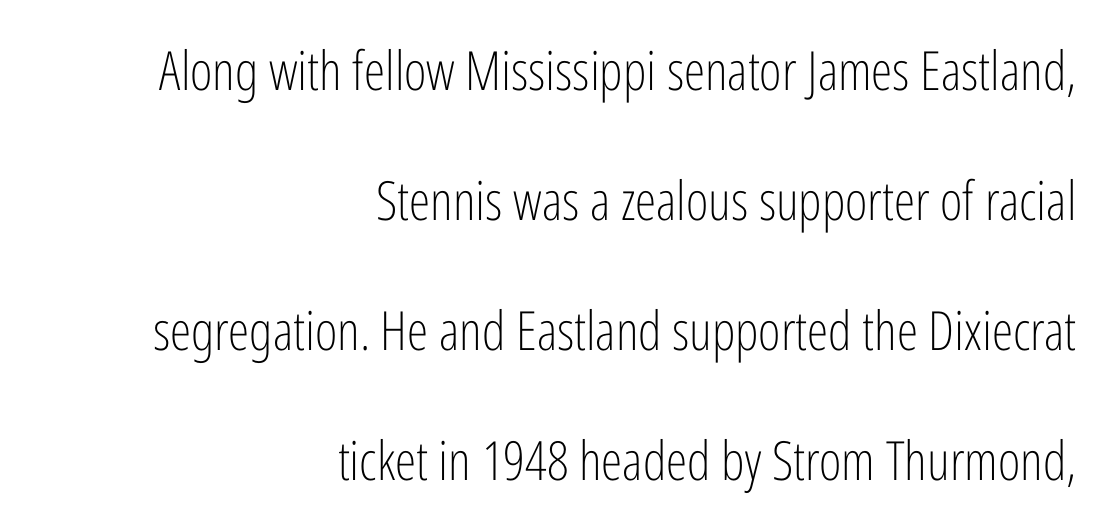
Q: Is the text bold? A: No.
Q: Is the text italic (slanted)? A: No, it is upright.
Q: Is the typeface a serif or a sans-serif typeface? A: Sans-serif.
Q: Is the text underlined? A: No.
Q: How is the paragraph aligned? A: Right-aligned.
Q: Is the spacing between letters normal or unusually wide? A: Normal.
Q: Is the spacing between lines tight, normal or loose? A: Loose.
Q: Width (condensed, normal, or wide)? A: Condensed.
Q: Stroke contrast? A: Low.
Q: x-height? A: Medium.
Q: Monospaced? A: No.
